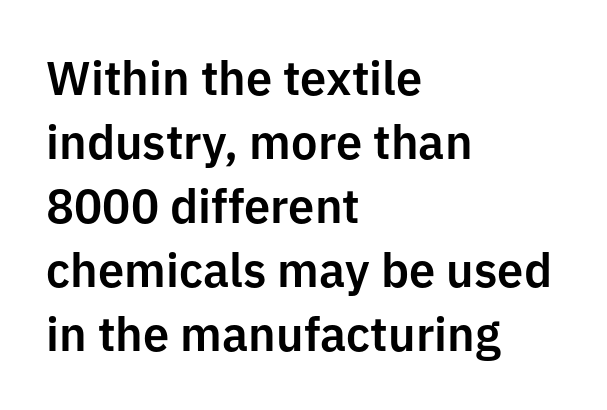
Q: Is the text italic (slanted)? A: No, it is upright.
Q: Is the typeface a serif or a sans-serif typeface? A: Sans-serif.
Q: Is the text underlined? A: No.
Q: How is the paragraph aligned? A: Left-aligned.
Q: Is the spacing between letters normal or unusually wide? A: Normal.
Q: Is the spacing between lines tight, normal or loose? A: Normal.
Q: Width (condensed, normal, or wide)? A: Normal.
Q: Stroke contrast? A: Low.
Q: x-height? A: Medium.
Q: Monospaced? A: No.
